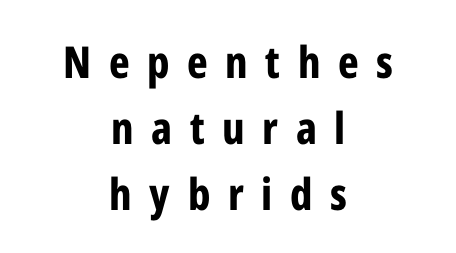
The image shows 44 px bold, condensed sans-serif type, upright; set centered, normal line spacing (1.5x), unusually wide letter spacing (+0.4 em), not underlined; low stroke contrast and a medium x-height.
